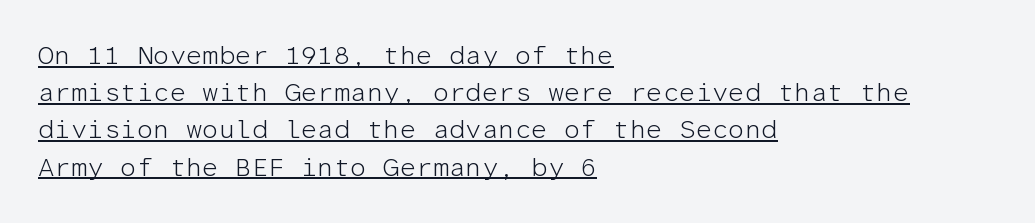
The image shows 26 px text type, upright; set left-aligned, normal line spacing (1.43x), normal letter spacing, underlined.
